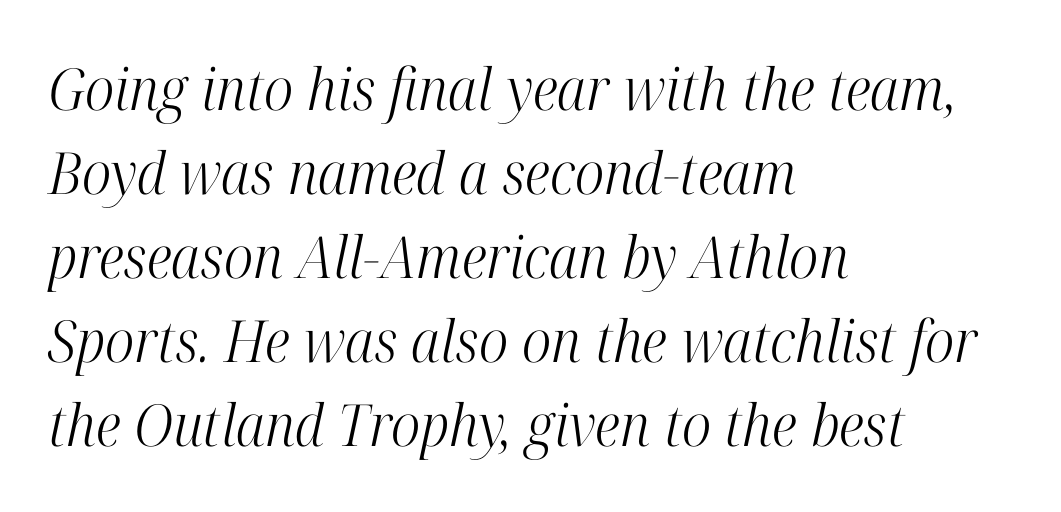
Caption: multi-line text, flush left, ragged right. The face used here is proportionally spaced, like ordinary book or web type. The passage shown stacks its lines at a standard gap. The passage shown leans; its letterforms are oblique.
